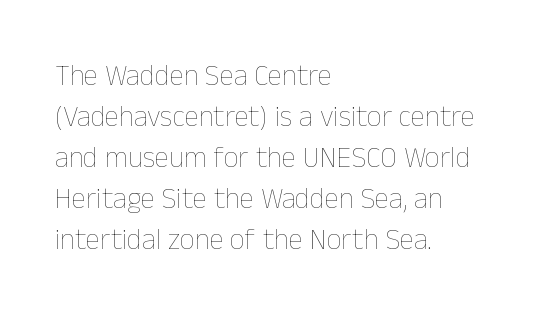
Q: Is the text bold? A: No.
Q: Is the text italic (slanted)? A: No, it is upright.
Q: Is the text underlined? A: No.
Q: How is the paragraph aligned? A: Left-aligned.
Q: Is the spacing between letters normal or unusually wide? A: Normal.
Q: Is the spacing between lines tight, normal or loose? A: Normal.
Q: Width (condensed, normal, or wide)? A: Normal.
Q: Stroke contrast? A: Low.
Q: x-height? A: Medium.
Q: Monospaced? A: No.
